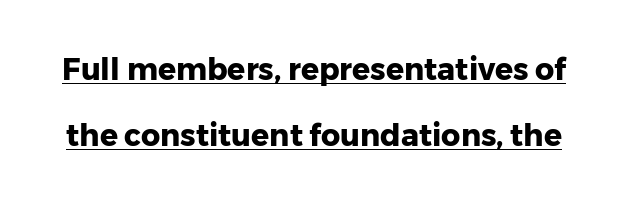
Q: Is the text bold? A: Yes.
Q: Is the text italic (slanted)? A: No, it is upright.
Q: Is the typeface a serif or a sans-serif typeface? A: Sans-serif.
Q: Is the text underlined? A: Yes.
Q: Is the spacing between letters normal or unusually wide? A: Normal.
Q: Is the spacing between lines tight, normal or loose? A: Loose.
Q: Width (condensed, normal, or wide)? A: Normal.
Q: Stroke contrast? A: Low.
Q: x-height? A: Medium.
Q: Monospaced? A: No.
